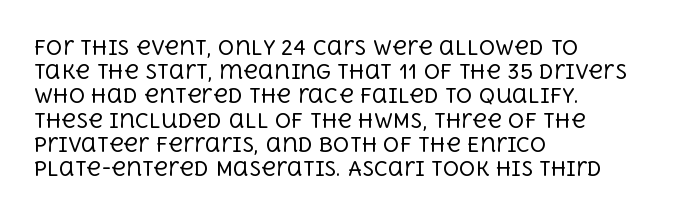
The image shows 20 px text type, upright; set left-aligned, line spacing 1.21x, normal letter spacing, not underlined.
